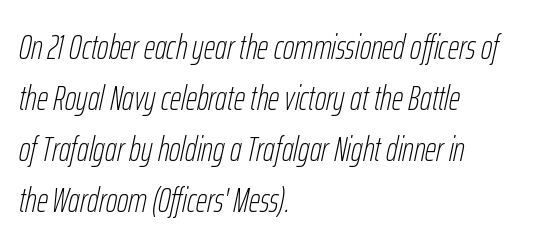
Q: Is the text bold? A: No.
Q: Is the text italic (slanted)? A: Yes, it leans right by about 12 degrees.
Q: Is the text underlined? A: No.
Q: How is the paragraph aligned? A: Left-aligned.
Q: Is the spacing between letters normal or unusually wide? A: Normal.
Q: Is the spacing between lines tight, normal or loose? A: Normal.
Q: Width (condensed, normal, or wide)? A: Condensed.
Q: Stroke contrast? A: Low.
Q: x-height? A: Medium.
Q: Monospaced? A: No.
